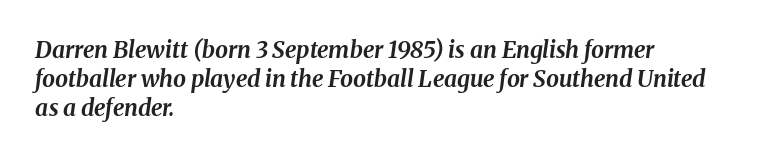
Honestly, the row spacing looks completely unremarkable. Glance below the letters and you will spot only blank space. The paragraph has a hard left edge and a soft right edge. Heft: maximum for text — a bold.
